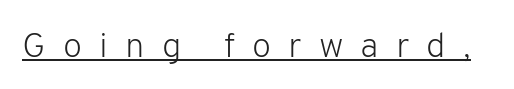
The image shows 35 px light sans-serif type, upright; set unusually wide letter spacing (+0.49 em), underlined; low stroke contrast and a medium x-height.
